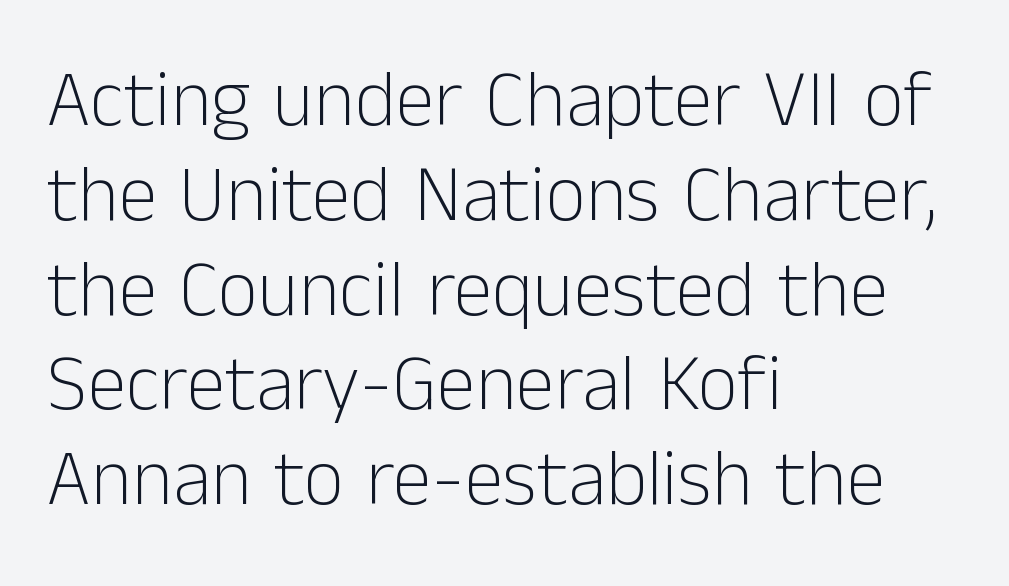
Q: Is the text bold? A: No.
Q: Is the text italic (slanted)? A: No, it is upright.
Q: Is the typeface a serif or a sans-serif typeface? A: Sans-serif.
Q: Is the text underlined? A: No.
Q: How is the paragraph aligned? A: Left-aligned.
Q: Is the spacing between letters normal or unusually wide? A: Normal.
Q: Width (condensed, normal, or wide)? A: Normal.
Q: Stroke contrast? A: Low.
Q: x-height? A: Medium.
Q: Monospaced? A: No.
